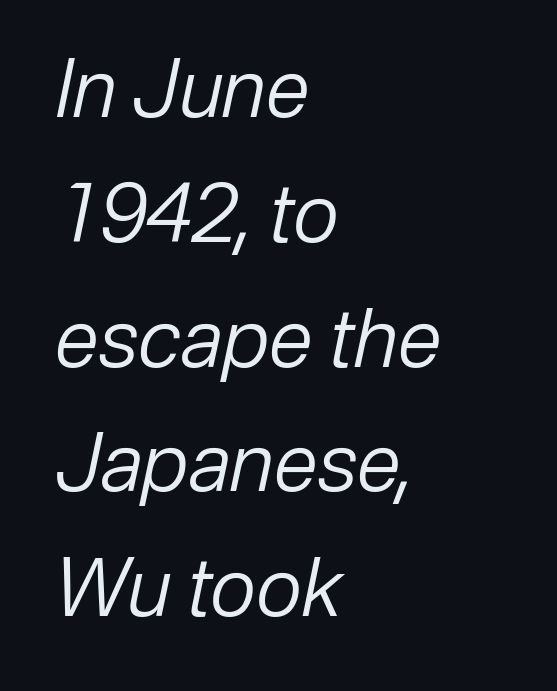
The image shows 80 px regular-weight type, italic (leaning right); set left-aligned, normal line spacing (1.56x), normal letter spacing, not underlined; low stroke contrast and a medium x-height.
